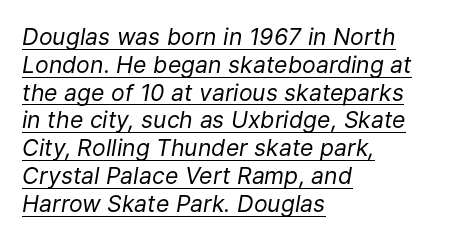
The image shows 23 px text type, italic (leaning right); set left-aligned, line spacing 1.21x, normal letter spacing, underlined.
